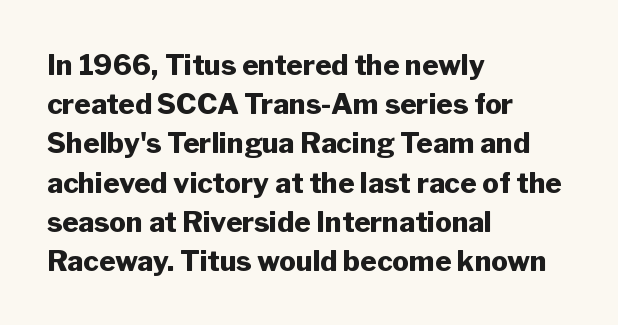
Letter spacing: default. Type without underlining. Which margin do the lines hug? The left one — the right edge is uneven. The glyphs in this specimen are sans serif.
